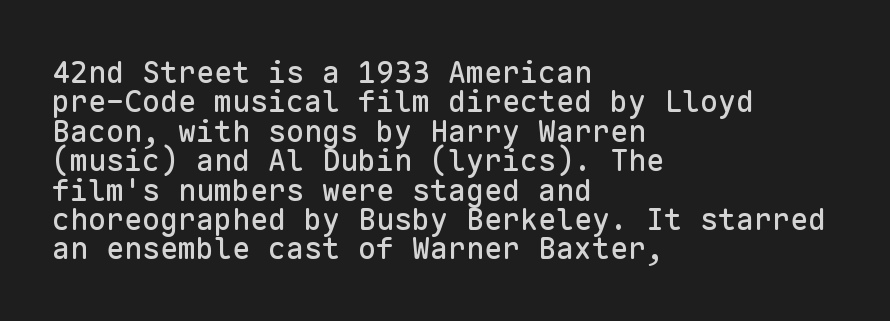
The image shows 30 px sans-serif type, upright, monospaced; set left-aligned, tight line spacing (0.98x), normal letter spacing, not underlined; low stroke contrast and a medium x-height.
